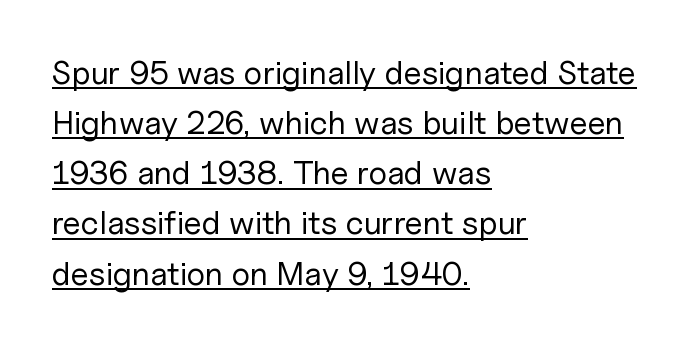
The rendering uses the underline text-decoration. Here the glyphs are tracked normally, forming tight word shapes. Regarding serifs, this sample does without them. In terms of posture, this sample is upright. No extra ink here — the face is not bold. A typesetter would call this proportional, since set widths differ per character.
